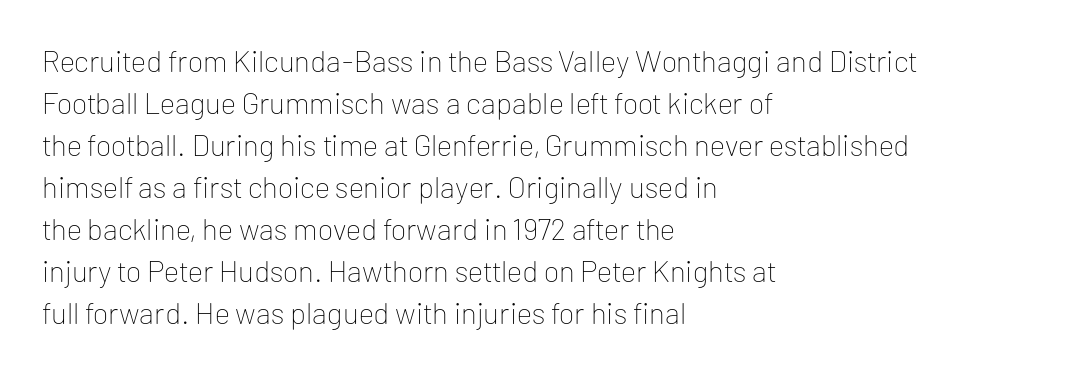
The image shows 30 px thin sans-serif type, upright; set left-aligned, normal line spacing (1.4x), normal letter spacing, not underlined; low stroke contrast and a medium x-height.
